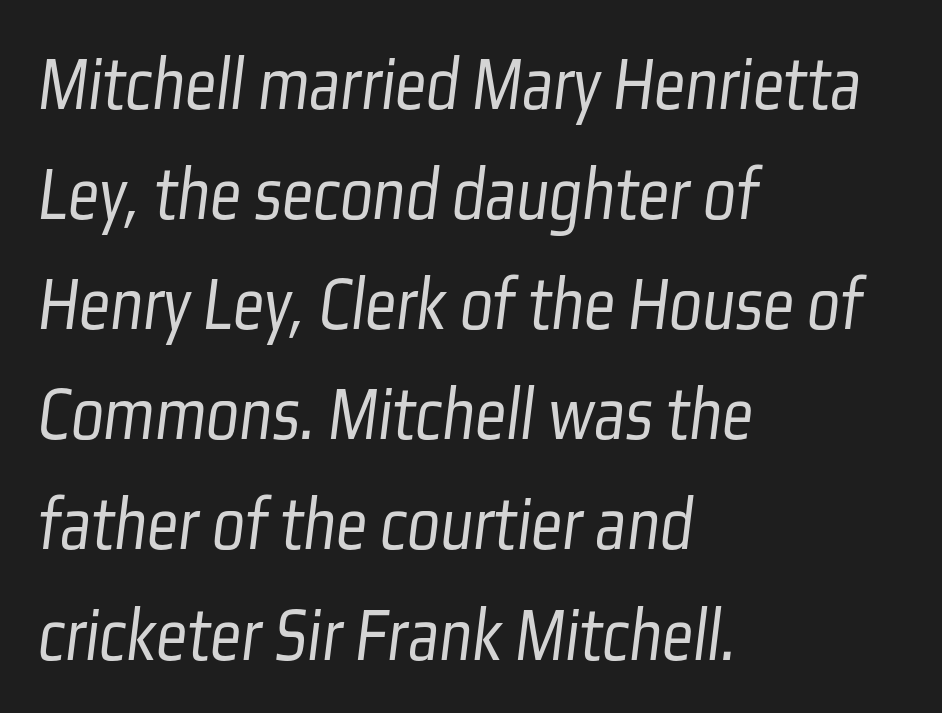
{"serif": "no", "bold": "no", "weight": "light", "width": "condensed", "stroke_contrast": "low", "x_height": "medium", "monospaced": "no", "underline": "no", "align": "left", "line_spacing": "normal", "line_spacing_ratio": 1.43, "letter_spacing": "normal", "letter_spacing_em": 0.0, "glyph_px": 77}
